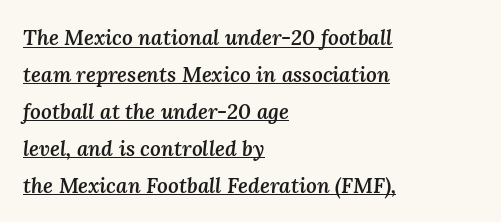
The image shows 21 px text type, italic (leaning right); set left-aligned, line spacing 1.76x, normal letter spacing, underlined.
